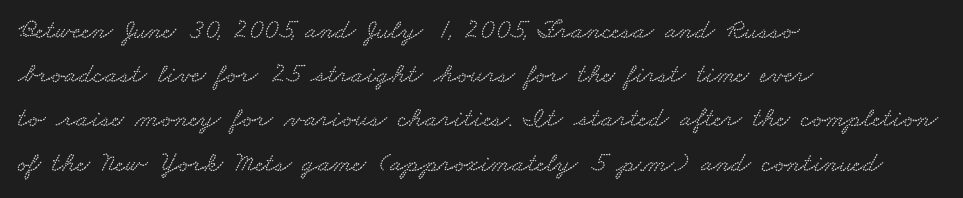
Vertical spacing — default. Horizontally, the lines are justified to the leading edge only. Glyph-to-glyph distance matches everyday printed text. The specimen omits any rule beneath the text block's lines.
